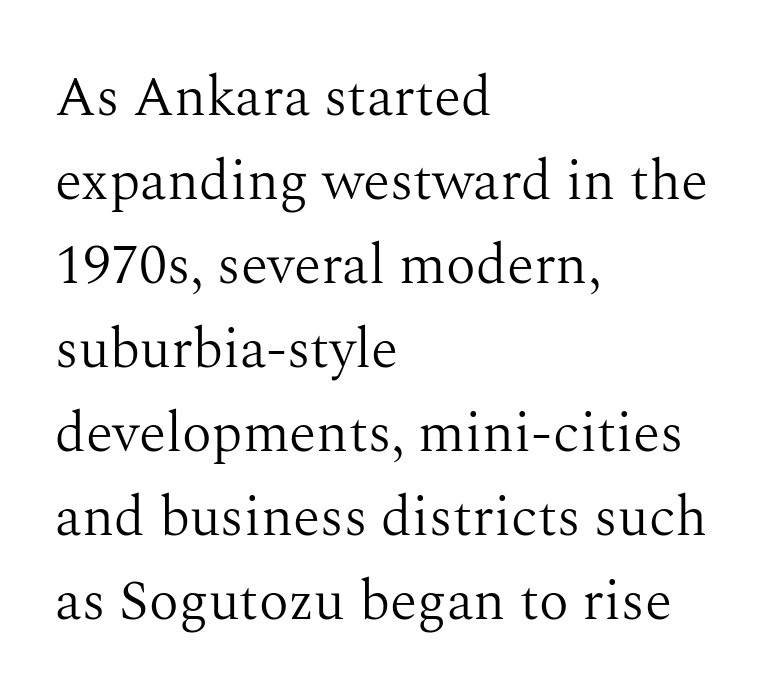
The image shows 56 px light serif type, upright; set left-aligned, normal line spacing (1.5x), normal letter spacing, not underlined; medium stroke contrast and a medium x-height.
